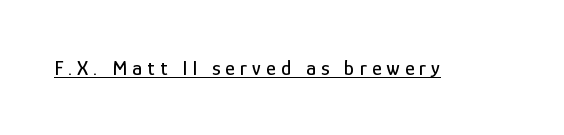
The image shows 21 px text type, upright; set unusually wide letter spacing (+0.24 em), underlined.
